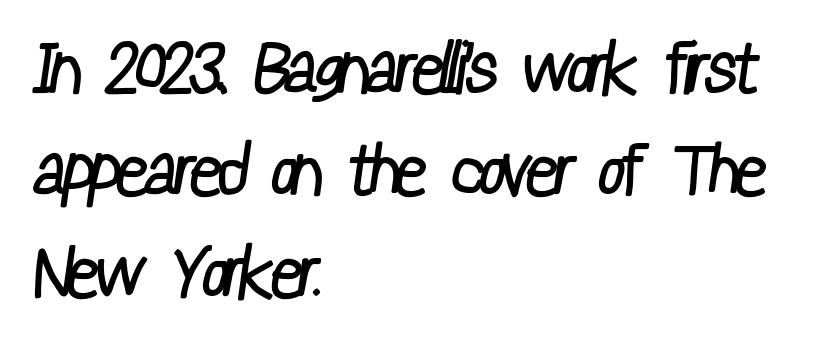
{"serif": "no", "bold": "no", "weight": "regular", "width": "condensed", "stroke_contrast": "low", "x_height": "medium", "monospaced": "no", "underline": "no", "align": "left", "line_spacing": "normal", "line_spacing_ratio": 1.44, "letter_spacing": "normal", "letter_spacing_em": 0.0, "glyph_px": 71}
